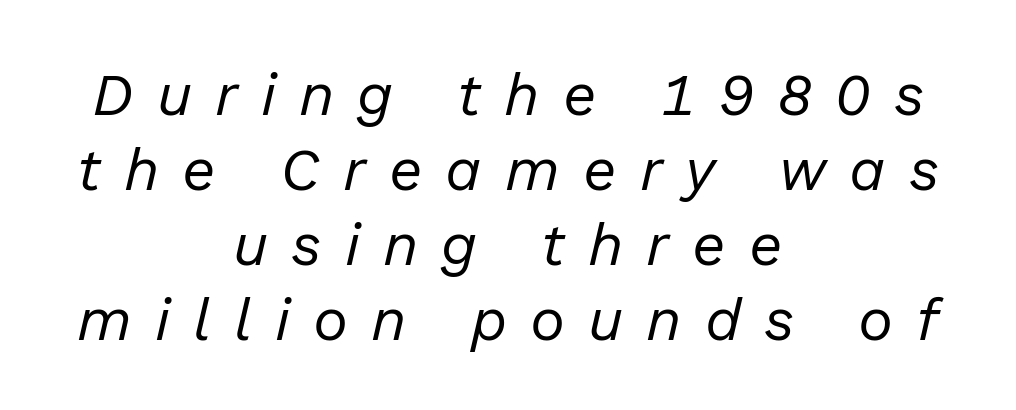
{"italic": "yes", "lean": "right", "slant_degrees": 13, "bold": "no", "weight": "regular", "width": "normal", "stroke_contrast": "low", "x_height": "medium", "monospaced": "no", "underline": "no", "align": "center", "line_spacing": "normal", "line_spacing_ratio": 1.27, "letter_spacing": "wide", "letter_spacing_em": 0.39, "glyph_px": 59}
